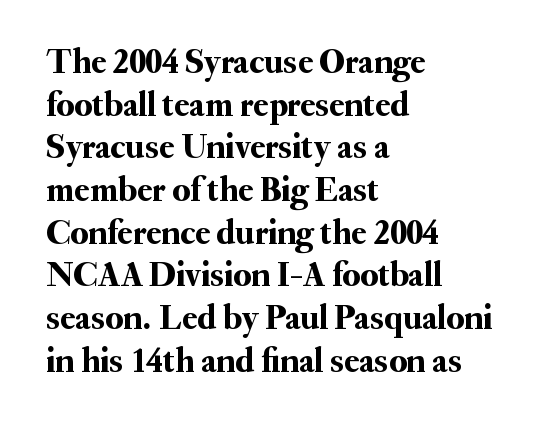
Q: Is the text italic (slanted)? A: No, it is upright.
Q: Is the typeface a serif or a sans-serif typeface? A: Serif.
Q: Is the text underlined? A: No.
Q: How is the paragraph aligned? A: Left-aligned.
Q: Is the spacing between letters normal or unusually wide? A: Normal.
Q: Width (condensed, normal, or wide)? A: Normal.
Q: Stroke contrast? A: Medium.
Q: x-height? A: Small.
Q: Monospaced? A: No.
